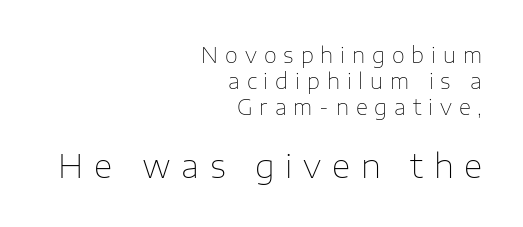
{"serif": "no", "italic": "no", "bold": "no", "weight": "thin", "width": "normal", "stroke_contrast": "low", "x_height": "medium", "monospaced": "no", "underline": "no", "align": "right", "line_spacing_ratio": 1.24, "letter_spacing": "wide", "letter_spacing_em": 0.33, "larger_block": "second", "size_ratio": 1.52, "glyph_px": 32}
